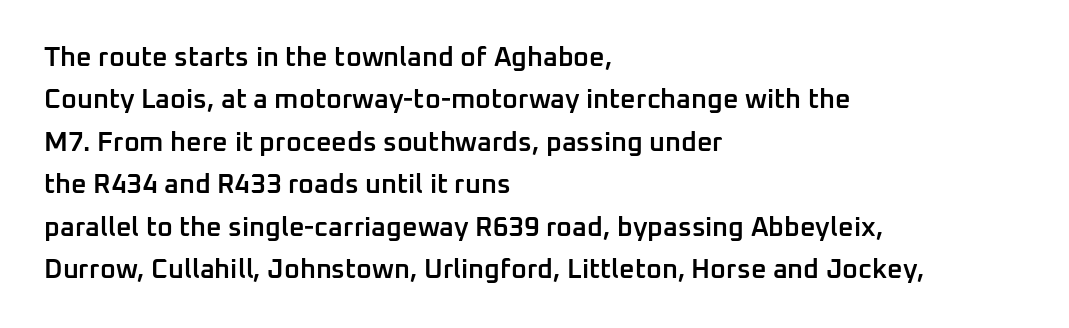
Caption: multi-line text, flush left, ragged right. Compared with typical body copy, the letter spacing here is the same. In terms of leading, this rendering sits right in the middle. Underlining? Definitely not there. How heavy is the stroke? Medium-heavy — a semibold, shy of bold. Style check: upright.
